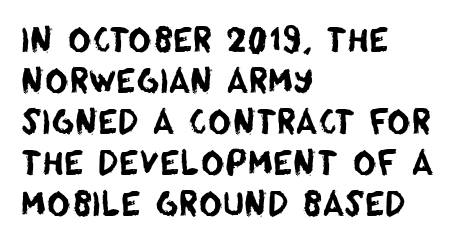
{"serif": "no", "width": "normal", "stroke_contrast": "low", "x_height": "large", "monospaced": "no", "underline": "no", "align": "left", "line_spacing": "normal", "line_spacing_ratio": 1.28, "letter_spacing": "normal", "letter_spacing_em": 0.0, "glyph_px": 32}
